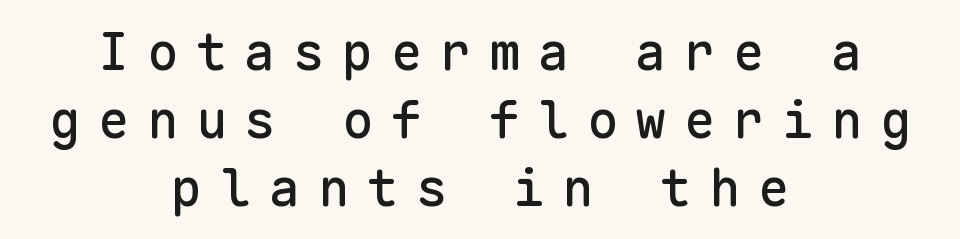
Q: Is the text italic (slanted)? A: No, it is upright.
Q: Is the typeface a serif or a sans-serif typeface? A: Sans-serif.
Q: Is the text underlined? A: No.
Q: How is the paragraph aligned? A: Centered.
Q: Is the spacing between letters normal or unusually wide? A: Unusually wide.
Q: Is the spacing between lines tight, normal or loose? A: Normal.
Q: Width (condensed, normal, or wide)? A: Normal.
Q: Stroke contrast? A: Low.
Q: x-height? A: Medium.
Q: Monospaced? A: Yes.
